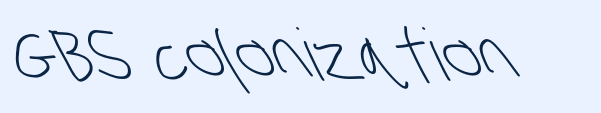
Q: Is the text bold? A: No.
Q: Is the typeface a serif or a sans-serif typeface? A: Sans-serif.
Q: Is the text underlined? A: No.
Q: Is the spacing between letters normal or unusually wide? A: Normal.
Q: Width (condensed, normal, or wide)? A: Condensed.
Q: Stroke contrast? A: Low.
Q: x-height? A: Large.
Q: Monospaced? A: No.
